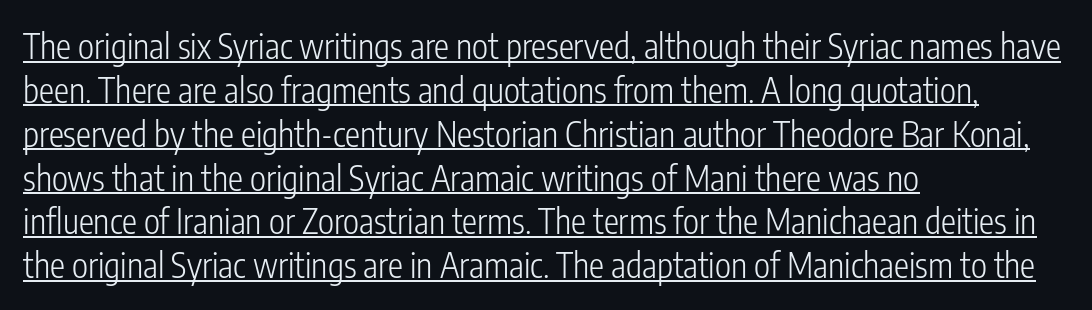
{"serif": "no", "italic": "no", "bold": "no", "weight": "light", "width": "condensed", "stroke_contrast": "low", "x_height": "medium", "monospaced": "no", "underline": "yes", "align": "left", "line_spacing": "normal", "line_spacing_ratio": 1.29, "letter_spacing": "normal", "letter_spacing_em": 0.0, "glyph_px": 34}
